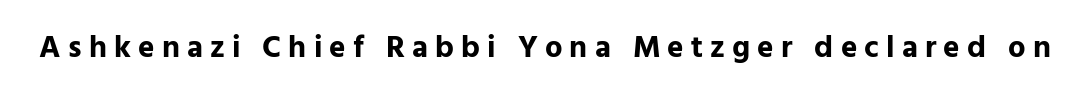
The image shows 31 px bold sans-serif type, upright; set unusually wide letter spacing (+0.23 em), not underlined; low stroke contrast and a medium x-height.
